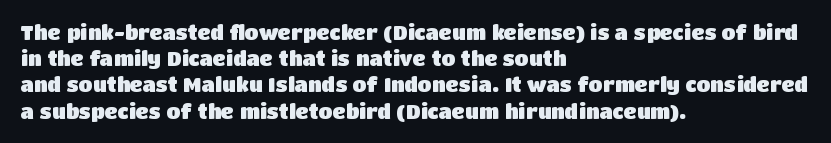
The image shows 20 px bold type, upright; set left-aligned, normal line spacing (1.31x), normal letter spacing, not underlined.
